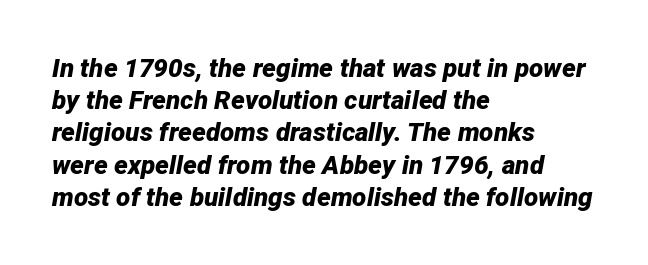
Q: Is the text bold? A: Yes.
Q: Is the text italic (slanted)? A: Yes, it leans right by about 12 degrees.
Q: Is the text underlined? A: No.
Q: How is the paragraph aligned? A: Left-aligned.
Q: Is the spacing between letters normal or unusually wide? A: Normal.
